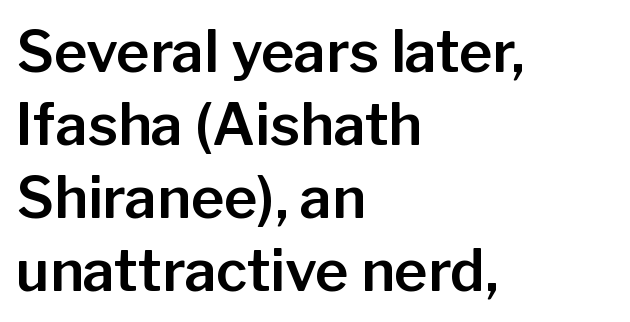
{"serif": "no", "italic": "no", "width": "normal", "stroke_contrast": "low", "x_height": "medium", "monospaced": "no", "underline": "no", "align": "left", "line_spacing": "normal", "line_spacing_ratio": 1.28, "letter_spacing": "normal", "letter_spacing_em": 0.0, "glyph_px": 57}
